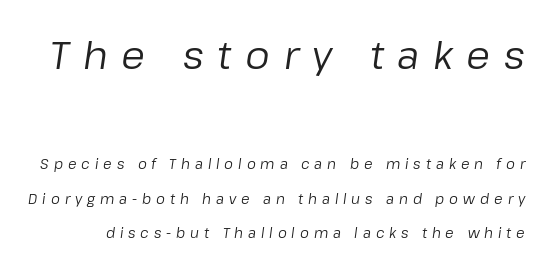
Look at the glyph heights: the upper group is clearly the bigger setting. Type without underlining. Varying glyph widths throughout — classic text-font behaviour. What stands out about the letter spacing? Its width — letters are far apart.
